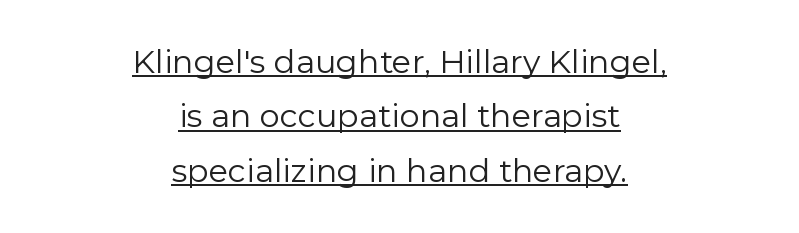
{"serif": "no", "italic": "no", "bold": "no", "weight": "regular", "width": "normal", "stroke_contrast": "low", "x_height": "medium", "monospaced": "no", "underline": "yes", "align": "center", "line_spacing": "normal", "line_spacing_ratio": 1.7, "letter_spacing": "normal", "letter_spacing_em": 0.0, "glyph_px": 32}
